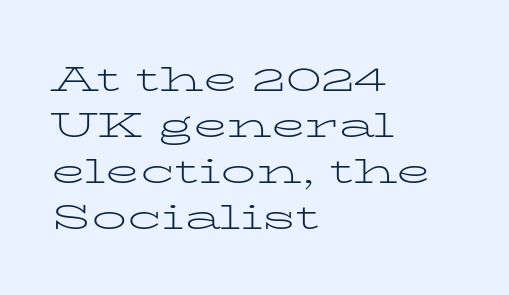
Descender tails drop into unmarked territory. Nope, not italic — everything's standing straight. The font sits on the lighter half of the weight spectrum, regular included. These lines are composed in type with serifs.
